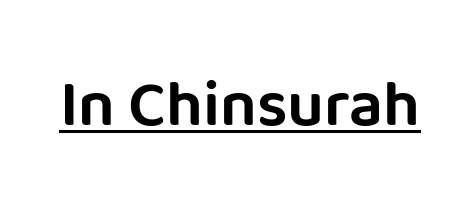
The image shows 65 px sans-serif type, upright; set normal letter spacing, underlined; low stroke contrast and a large x-height.
